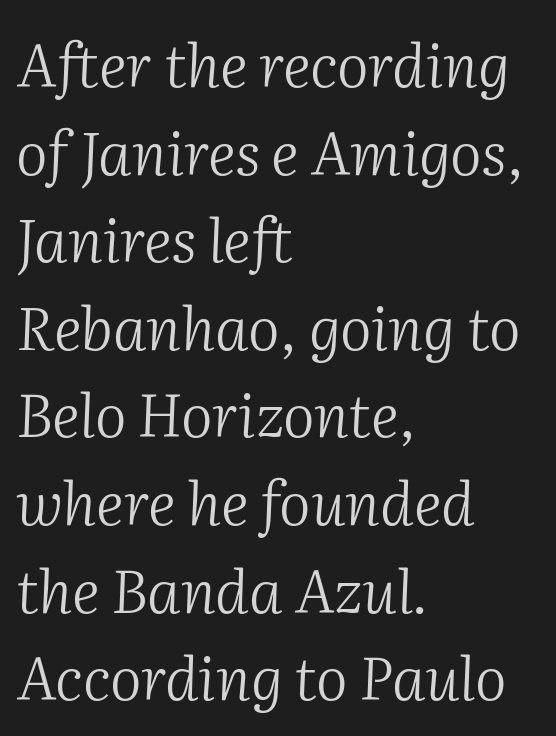
{"serif": "yes", "italic": "yes", "lean": "right", "slant_degrees": 2, "bold": "no", "weight": "light", "width": "normal", "stroke_contrast": "medium", "x_height": "medium", "monospaced": "no", "underline": "no", "align": "left", "line_spacing": "normal", "line_spacing_ratio": 1.46, "letter_spacing": "normal", "letter_spacing_em": 0.0, "glyph_px": 60}
